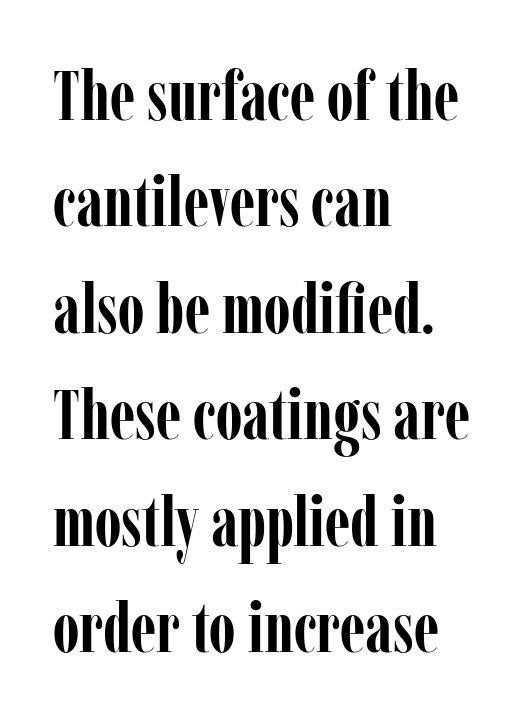
The image shows 70 px semibold, condensed serif type, upright; set left-aligned, normal line spacing (1.52x), normal letter spacing, not underlined; low stroke contrast and a medium x-height.
